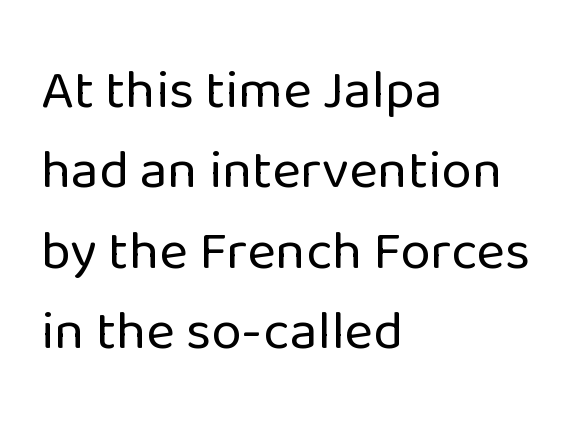
{"serif": "no", "italic": "no", "bold": "no", "weight": "regular", "width": "normal", "stroke_contrast": "low", "x_height": "medium", "monospaced": "no", "underline": "no", "align": "left", "line_spacing": "normal", "line_spacing_ratio": 1.46, "letter_spacing": "normal", "letter_spacing_em": 0.0, "glyph_px": 55}
